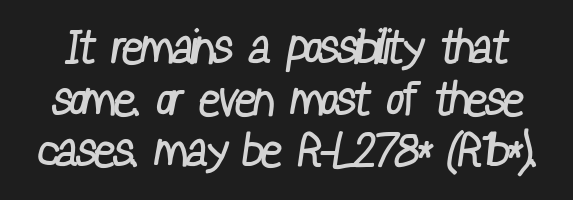
{"serif": "no", "bold": "no", "weight": "regular", "width": "condensed", "stroke_contrast": "low", "x_height": "medium", "monospaced": "no", "underline": "no", "line_spacing": "tight", "line_spacing_ratio": 1.1, "letter_spacing": "normal", "letter_spacing_em": 0.0, "glyph_px": 47}
